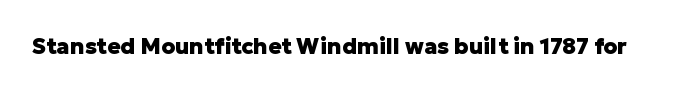
Q: Is the text bold? A: Yes.
Q: Is the text italic (slanted)? A: No, it is upright.
Q: Is the text underlined? A: No.
Q: Is the spacing between letters normal or unusually wide? A: Normal.
